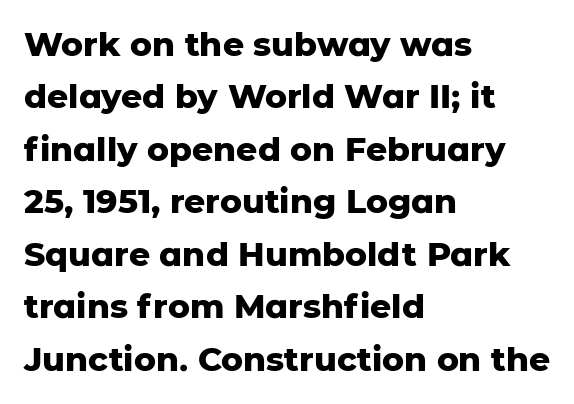
Which margin do the lines hug? The left one — the right edge is uneven. One glance says typical: line gaps are just what's usual. What weight is shown? A full bold with thick strokes. The typeface chosen for these lines omits serifs. This is roman type, the default non-slanted kind. Default kerning and tracking; the words read as compact shapes.
